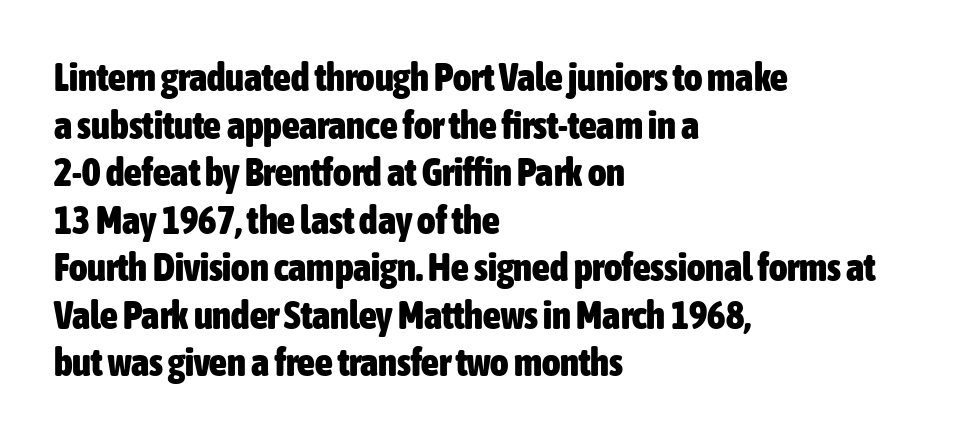
Underline: absent. The passage is arranged the way most books set body copy — flush left. The horizontal fit of the characters is conventional and even. The rendering shows plain stroke endings on the letterforms — a sans-serif design. Style check: upright. The face used here is proportionally spaced, like ordinary book or web type.
